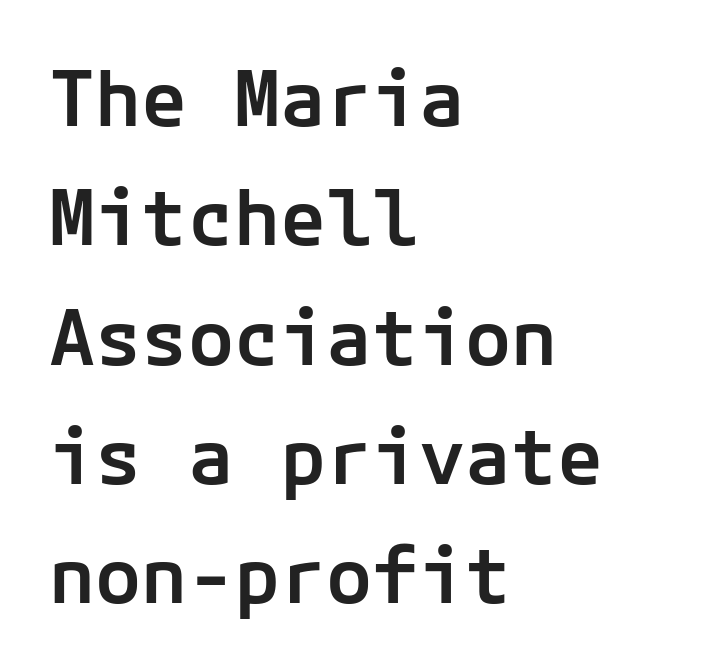
The image shows 77 px semibold sans-serif type, upright; set left-aligned, normal line spacing (1.55x), normal letter spacing, not underlined; low stroke contrast and a medium x-height.
